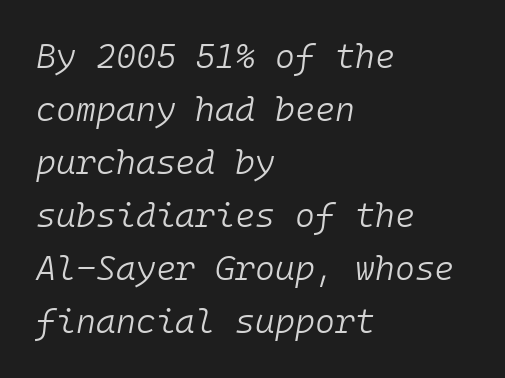
{"italic": "yes", "lean": "right", "slant_degrees": 10, "bold": "no", "weight": "light", "width": "normal", "stroke_contrast": "low", "x_height": "medium", "monospaced": "yes", "underline": "no", "align": "left", "line_spacing": "normal", "line_spacing_ratio": 1.56, "letter_spacing": "normal", "letter_spacing_em": 0.0, "glyph_px": 34}
